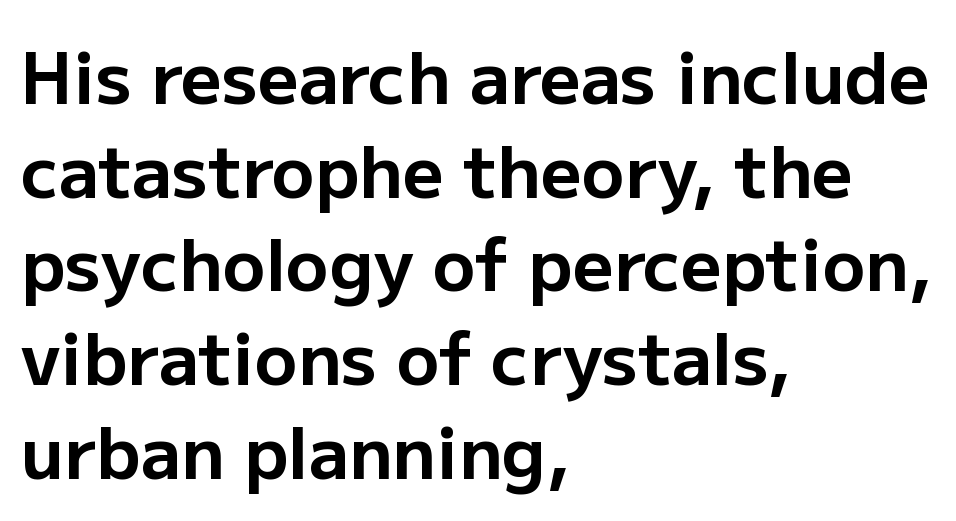
Honestly, the row spacing looks completely unremarkable. This is the regular roman posture of the typeface. Each glyph is drawn with heavy, bold strokes. Type without underlining. The paragraph has a hard left edge and a soft right edge. The tracking reads as untouched default to a designer's eye.
